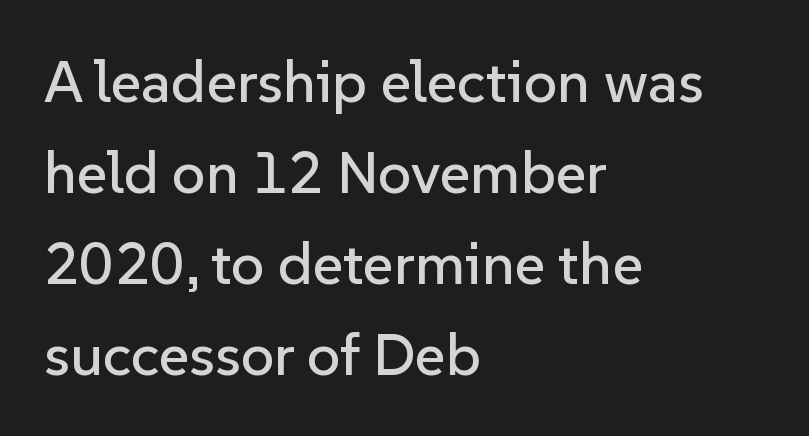
A roman cut, with each character standing at attention. Interline gaps are of average width in this sample. The passage shown has conventional tracking throughout. Does the copy run flush right? No — it runs flush left. Bare-footed words on every line.
